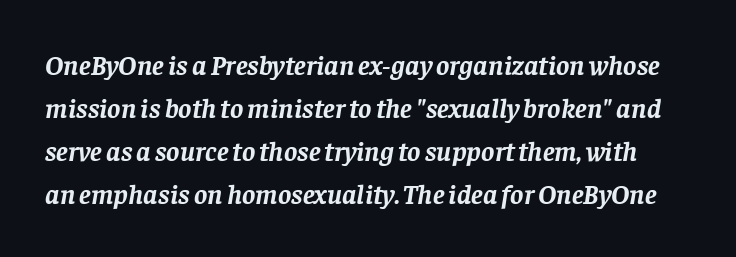
{"serif": "yes", "italic": "yes", "lean": "right", "slant_degrees": 8, "bold": "yes", "weight": "semibold", "width": "normal", "stroke_contrast": "low", "x_height": "large", "monospaced": "no", "underline": "no", "line_spacing": "normal", "line_spacing_ratio": 1.54, "letter_spacing": "normal", "letter_spacing_em": 0.0, "glyph_px": 28}
